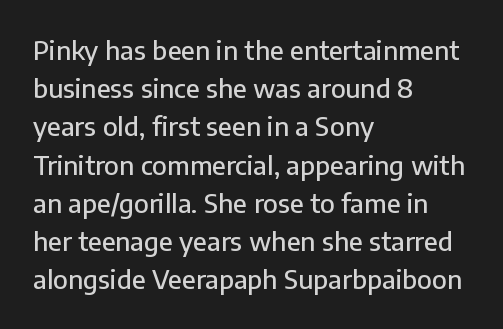
{"italic": "no", "underline": "no", "align": "left", "line_spacing": "normal", "line_spacing_ratio": 1.47, "letter_spacing": "normal", "letter_spacing_em": 0.0, "glyph_px": 26}
